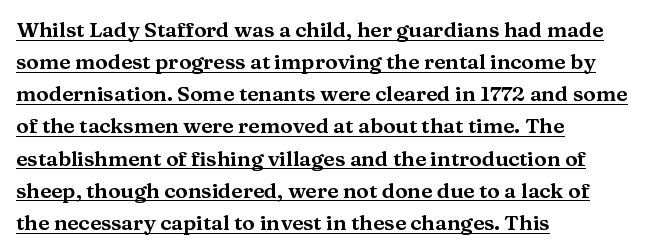
{"italic": "no", "underline": "yes", "align": "left", "line_spacing": "normal", "line_spacing_ratio": 1.53, "letter_spacing": "normal", "letter_spacing_em": 0.0, "glyph_px": 21}
